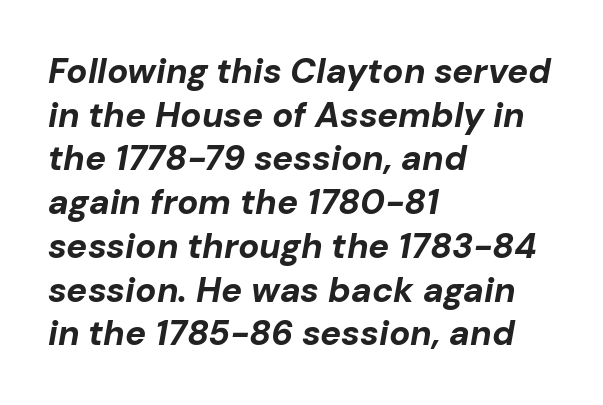
Which margin do the lines hug? The left one — the right edge is uneven. The passage shown is not underscored anywhere. It's the slanting kind of type. Does extra space separate the letters? No, they use regular spacing. Does the weight exceed regular? Yes, all the way to bold. Spacing verdict: proportional, widths tailored to each character.
